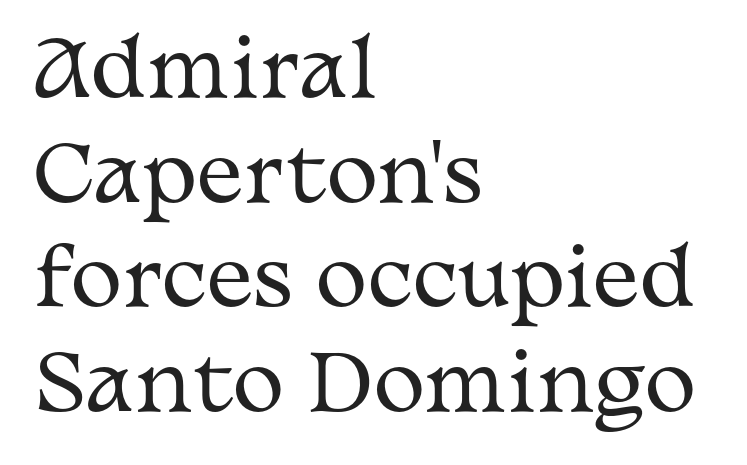
Q: Is the text bold? A: No.
Q: Is the text italic (slanted)? A: No, it is upright.
Q: Is the typeface a serif or a sans-serif typeface? A: Serif.
Q: Is the text underlined? A: No.
Q: How is the paragraph aligned? A: Left-aligned.
Q: Is the spacing between letters normal or unusually wide? A: Normal.
Q: Is the spacing between lines tight, normal or loose? A: Normal.
Q: Width (condensed, normal, or wide)? A: Wide.
Q: Stroke contrast? A: Medium.
Q: x-height? A: Medium.
Q: Monospaced? A: No.
